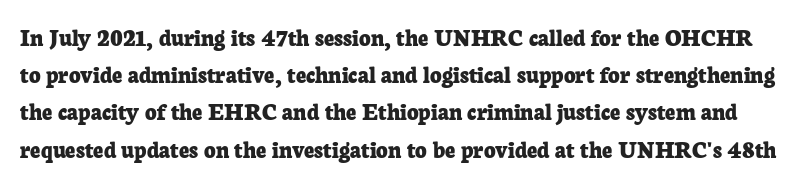
Descender tails drop into unmarked territory. These lines sit exactly where default settings would place them. The letters sit at their default tracking, neither squeezed nor spread. Typesetter's note: full bold, strokes at maximum text heaviness. The lettering holds an erect, upright posture throughout.
